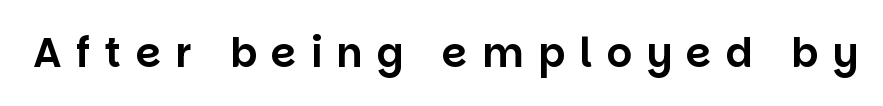
Q: Is the text italic (slanted)? A: No, it is upright.
Q: Is the typeface a serif or a sans-serif typeface? A: Sans-serif.
Q: Is the text underlined? A: No.
Q: Is the spacing between letters normal or unusually wide? A: Unusually wide.
Q: Width (condensed, normal, or wide)? A: Normal.
Q: Stroke contrast? A: Low.
Q: x-height? A: Large.
Q: Monospaced? A: No.
